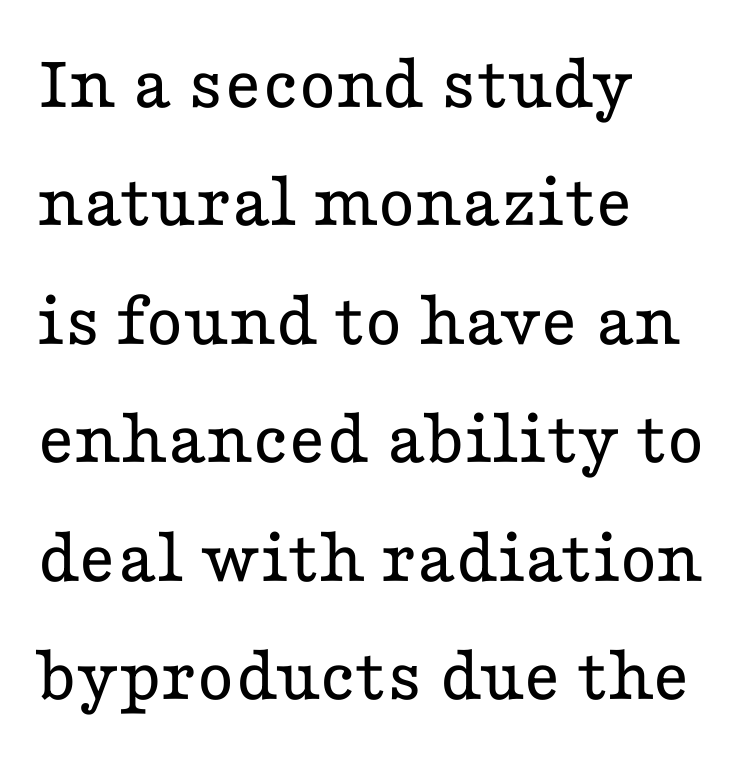
The image shows 79 px regular-weight, wide serif type, upright; set left-aligned, normal line spacing (1.5x), normal letter spacing, not underlined; low stroke contrast and a medium x-height.
